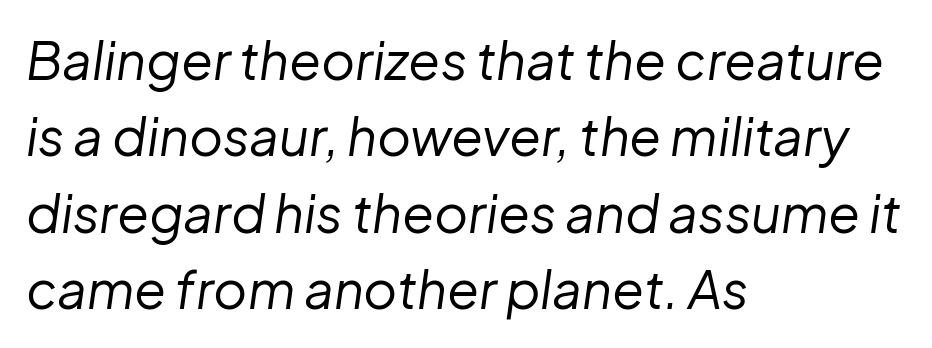
{"italic": "yes", "lean": "right", "slant_degrees": 8, "bold": "no", "weight": "regular", "width": "normal", "stroke_contrast": "low", "x_height": "medium", "monospaced": "no", "underline": "no", "align": "left", "line_spacing": "normal", "line_spacing_ratio": 1.47, "letter_spacing": "normal", "letter_spacing_em": 0.0, "glyph_px": 52}
